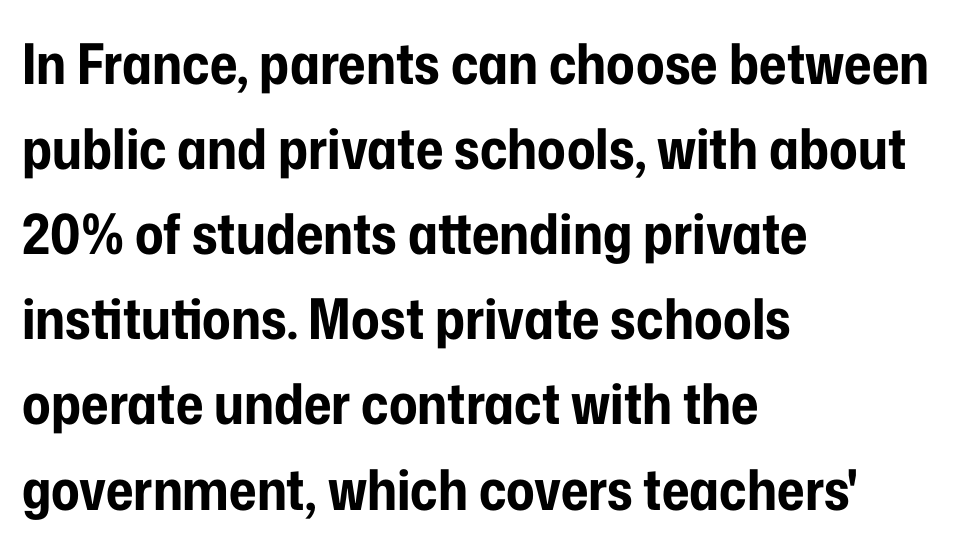
The image shows 56 px bold, condensed sans-serif type, upright; set left-aligned, normal line spacing (1.52x), normal letter spacing, not underlined; low stroke contrast and a medium x-height.
